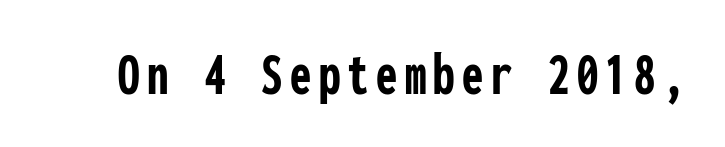
Q: Is the text bold? A: Yes.
Q: Is the text italic (slanted)? A: No, it is upright.
Q: Is the typeface a serif or a sans-serif typeface? A: Sans-serif.
Q: Is the text underlined? A: No.
Q: Width (condensed, normal, or wide)? A: Condensed.
Q: Stroke contrast? A: Low.
Q: x-height? A: Medium.
Q: Monospaced? A: Yes.
